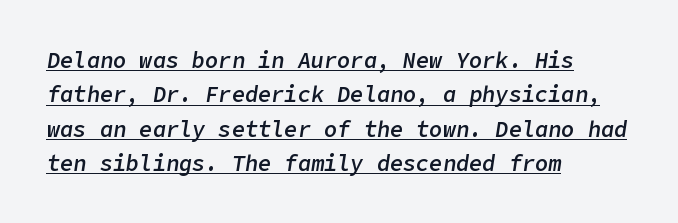
{"italic": "yes", "lean": "right", "slant_degrees": 9, "bold": "semi", "underline": "yes", "align": "left", "line_spacing": "normal", "line_spacing_ratio": 1.56, "letter_spacing": "normal", "letter_spacing_em": 0.0, "glyph_px": 22}
